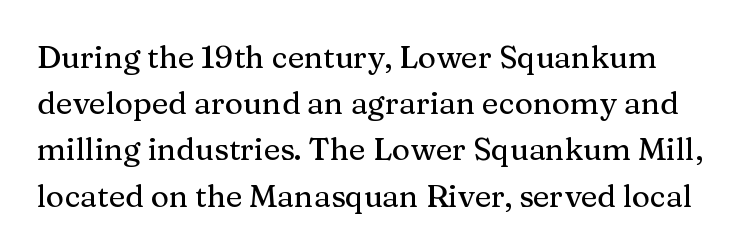
The image shows 31 px serif type, upright; set normal line spacing (1.49x), normal letter spacing, not underlined; medium stroke contrast and a medium x-height.
